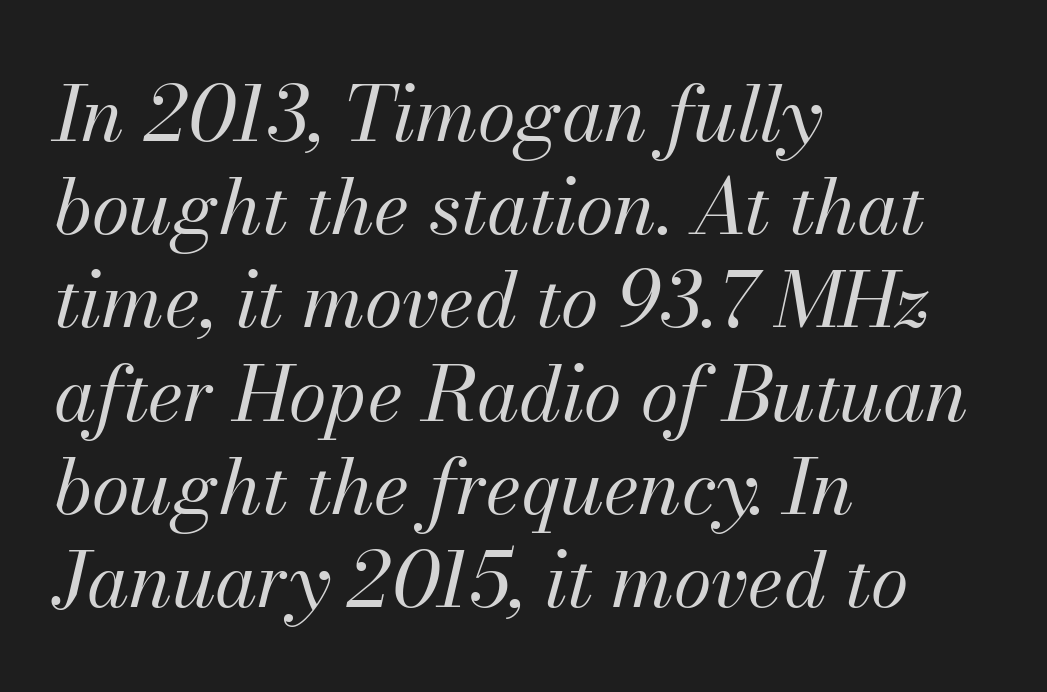
The image shows 77 px regular-weight type, italic (leaning right); set left-aligned, line spacing 1.21x, normal letter spacing, not underlined; medium stroke contrast and a small x-height.
